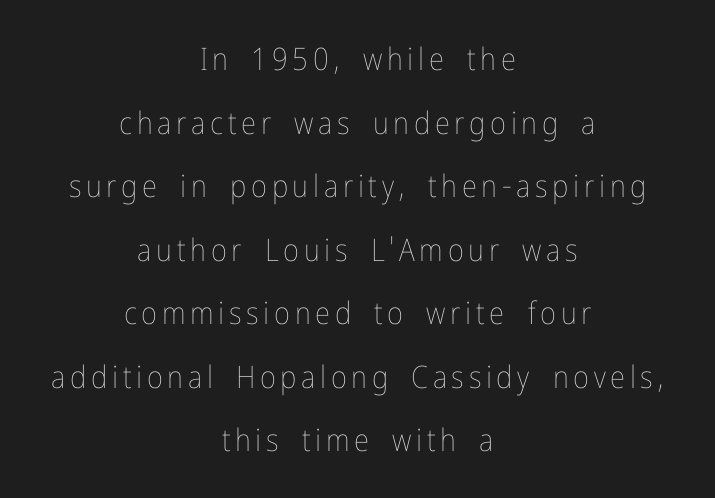
{"italic": "no", "bold": "no", "weight": "thin", "width": "condensed", "stroke_contrast": "low", "x_height": "medium", "monospaced": "no", "underline": "no", "align": "center", "line_spacing": "loose", "line_spacing_ratio": 2.05, "glyph_px": 31}
